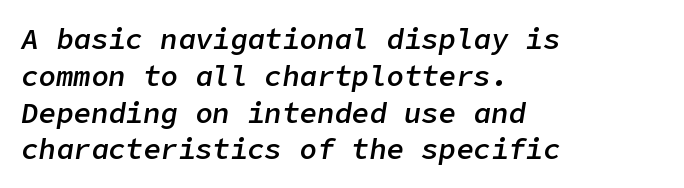
The sample has been set in demibold, a notch under bold. The ragged edge is on the right, which tells us the setting is flush left. Successive baselines arrive at the customary interval. These lines were composed using italics. Decoration check: the copy has no underline.
